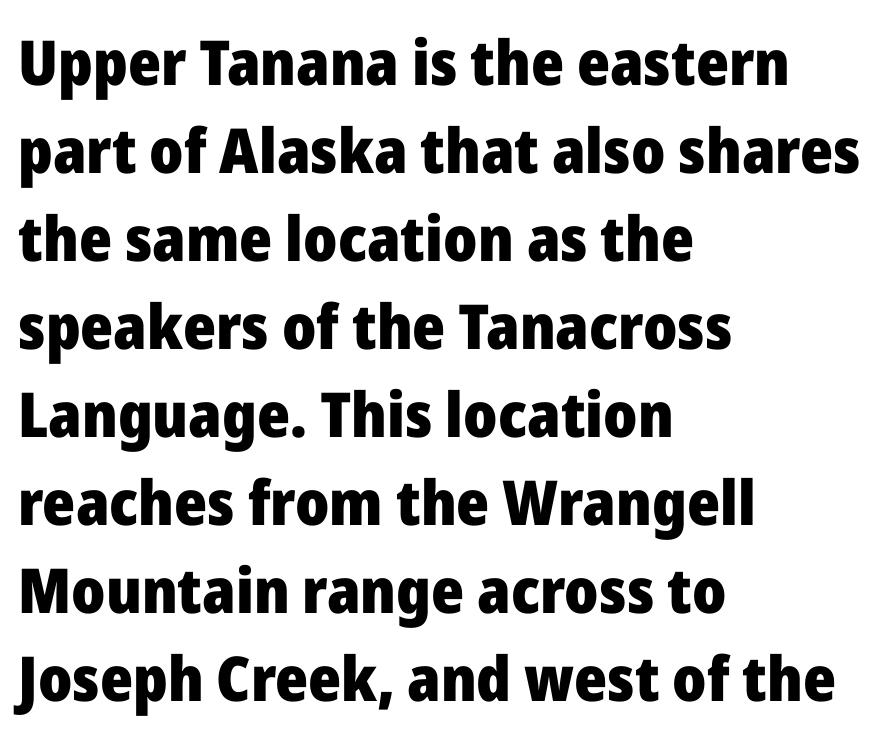
Line starts are locked; line ends wander. You can tell it's not italic because the verticals are truly vertical. Honestly, the letter spacing is just normal — you wouldn't notice it. How would I describe the line gaps? Plain and ordinary.
